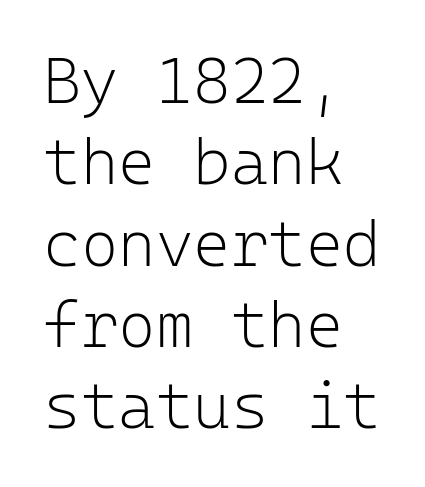
The space between consecutive lines is moderate. Between one letter and the next there's only the usual sliver of space. Compared with a typical body face, this is equally light or lighter still. The font's upright variant was chosen for this text. Just letters on the line, the space beneath them empty.
